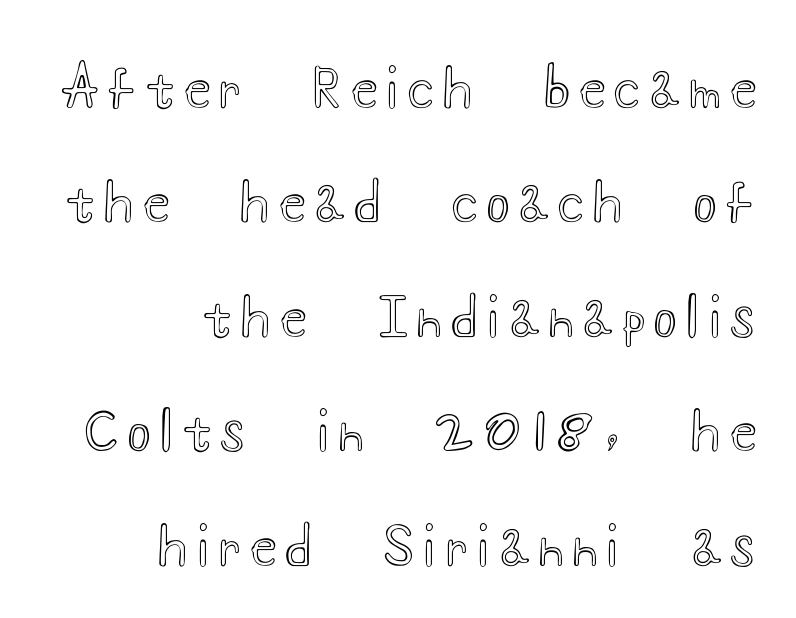
The image shows 53 px wide type, upright; set right-aligned, loose line spacing (2.16x), not underlined; a small x-height.
